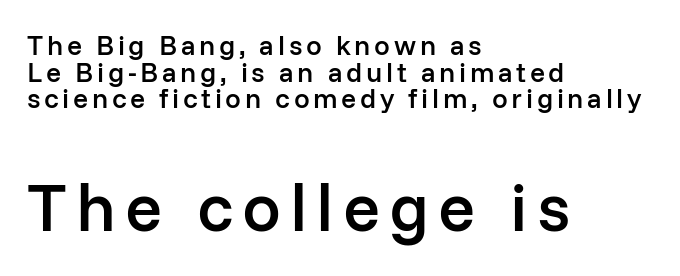
The image shows 69 px semibold sans-serif type, upright; set left-aligned, tight line spacing (0.95x), not underlined; the second (bottom) block is 2.46x larger; low stroke contrast and a medium x-height.
